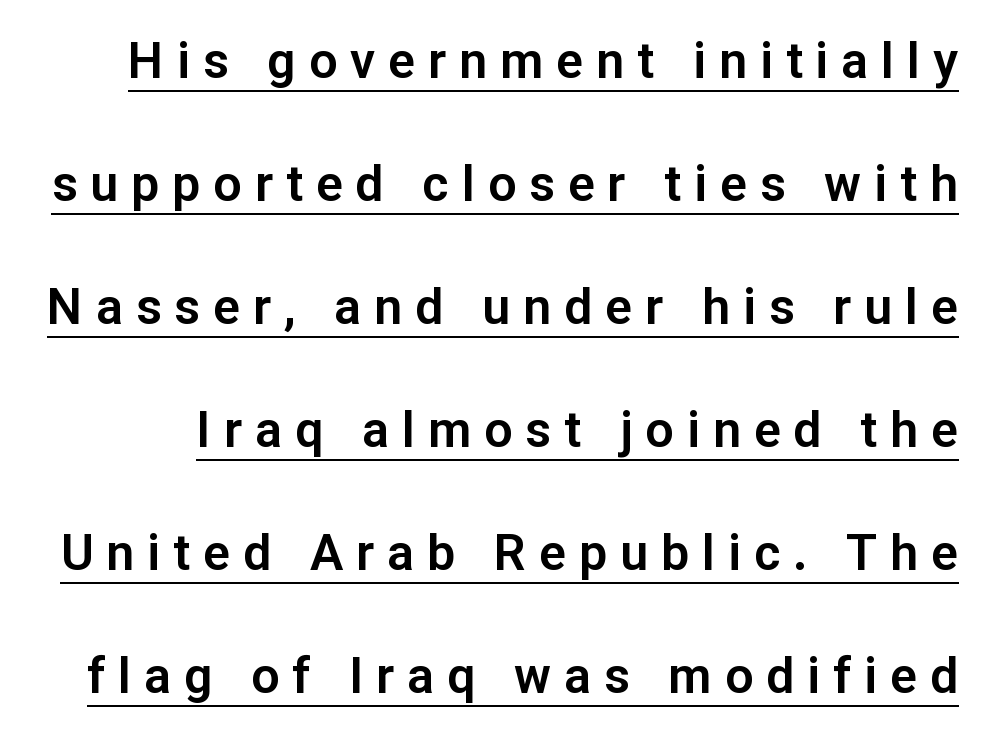
The lettering holds an erect, upright posture throughout. These lines have a slow, spaced-out rhythm from letter to letter. Think of a printed novel: that variable character pitch is what you see here. Descenders here cross a horizontal rule under the line. The font family rendered here belongs to the sans-serif group.
